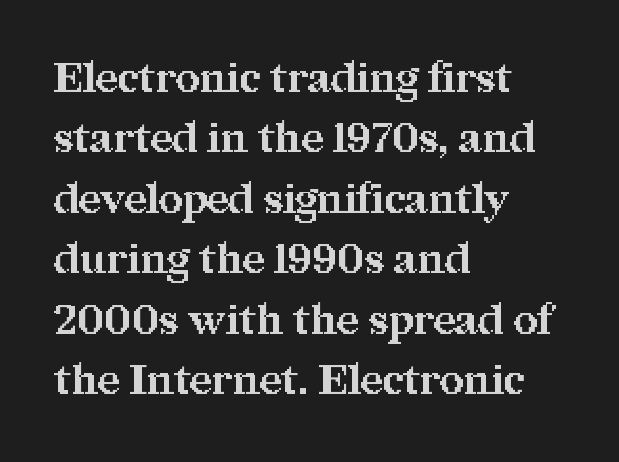
The image shows 42 px bold serif type, upright; set left-aligned, normal line spacing (1.44x), normal letter spacing, not underlined; medium stroke contrast and a medium x-height.
